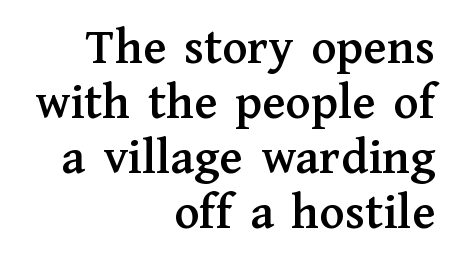
The line-height multiplier appears low, near solid setting. Between one letter and the next there's only the usual sliver of space. A student would call this right alignment; a typographer would say flush right, rag left. Characters remain perfectly vertical along every line. Descender tails drop into unmarked territory.
